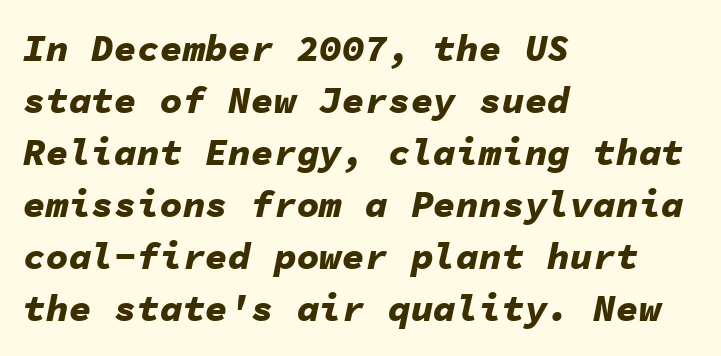
The image shows 38 px bold type, italic (leaning right), monospaced; set left-aligned, normal line spacing (1.37x), normal letter spacing, not underlined; low stroke contrast and a medium x-height.
